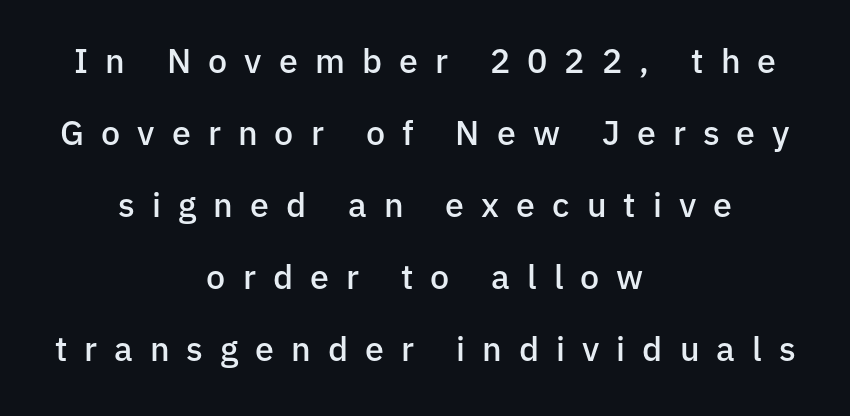
{"serif": "no", "italic": "no", "bold": "semi", "weight": "semibold", "width": "normal", "stroke_contrast": "low", "x_height": "medium", "monospaced": "no", "underline": "no", "align": "center", "line_spacing": "loose", "line_spacing_ratio": 2.12, "letter_spacing": "wide", "letter_spacing_em": 0.5, "glyph_px": 34}
